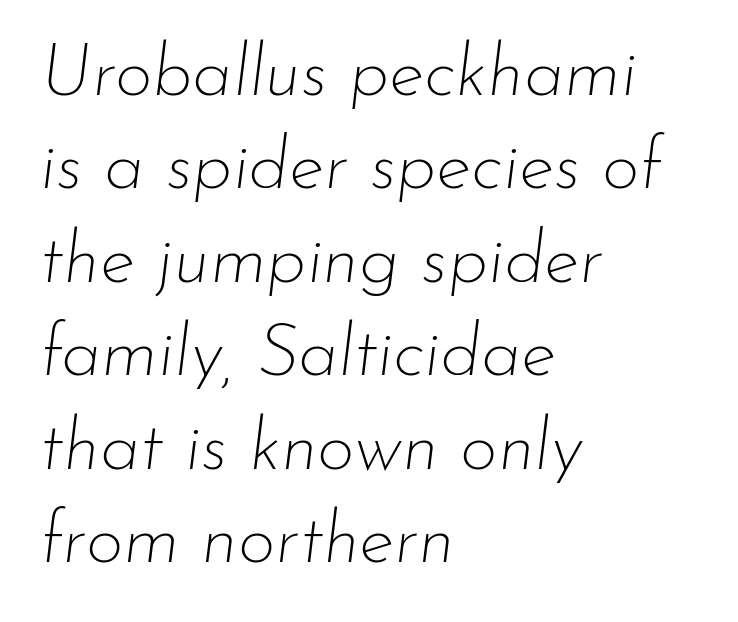
Anything drawn beneath the words? Only blank space. The passage is arranged the way most books set body copy — flush left. No extra tracking has been applied to these lines. Observe the lean: these are italic letterforms. Think of a printed novel: that variable character pitch is what you see here. Reading down the column, the eye jumps a familiar distance to each next line.
